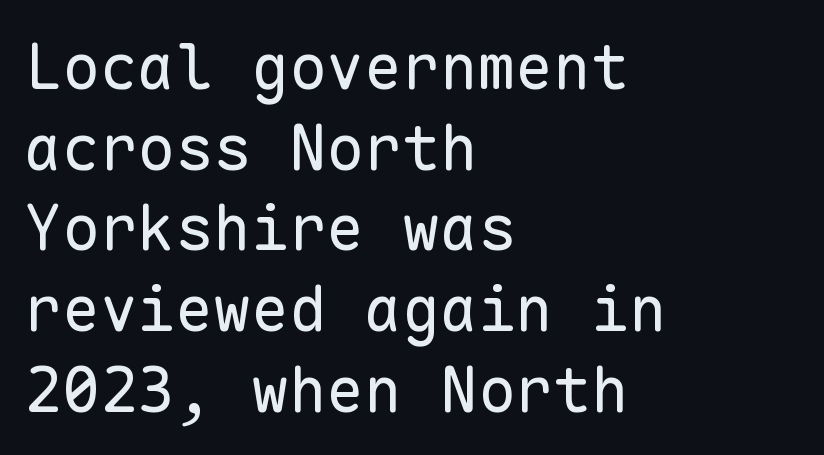
This is the regular roman posture of the typeface. Honestly, there is no underline to notice here at all. A light-to-regular cut is what we see here. The face used here is monospaced, like something from a code editor. What kind of face is this? One without serifs — a sans.
